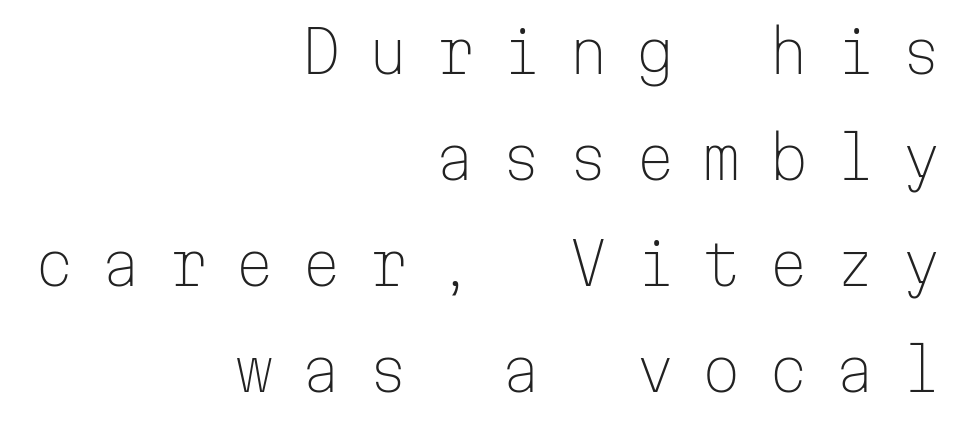
{"serif": "no", "italic": "no", "bold": "no", "weight": "light", "width": "normal", "stroke_contrast": "low", "x_height": "medium", "monospaced": "yes", "underline": "no", "align": "right", "line_spacing_ratio": 1.83, "letter_spacing": "wide", "letter_spacing_em": 0.45, "glyph_px": 58}
